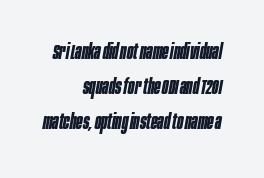
Q: Is the text bold? A: Yes.
Q: Is the text italic (slanted)? A: Yes, it leans right by about 10 degrees.
Q: Is the text underlined? A: No.
Q: How is the paragraph aligned? A: Right-aligned.
Q: Is the spacing between letters normal or unusually wide? A: Normal.
Q: Is the spacing between lines tight, normal or loose? A: Normal.
